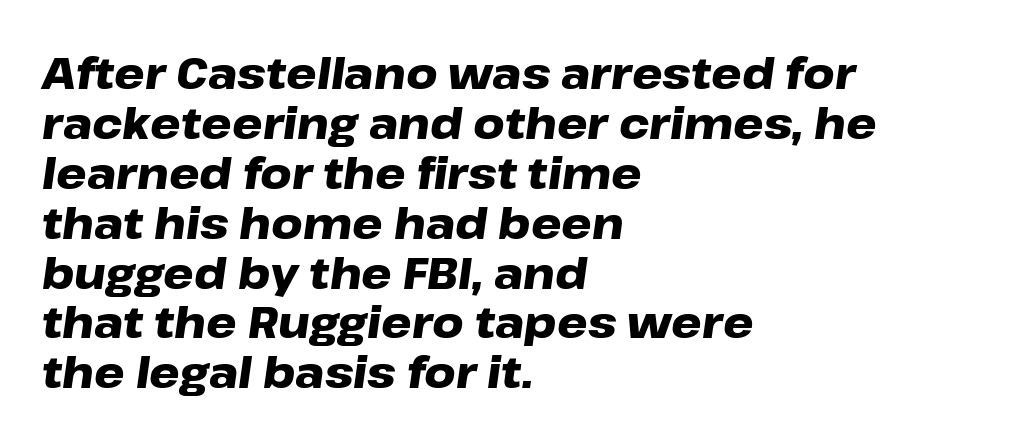
A typesetter would call this proportional, since set widths differ per character. Caption: standard tracking, unaltered. Descenders hang freely into open space. These lines carry a lot of weight — the face is fully bold. Line beginnings align vertically; line endings do not. The rendering applies a slant to the glyphs.
